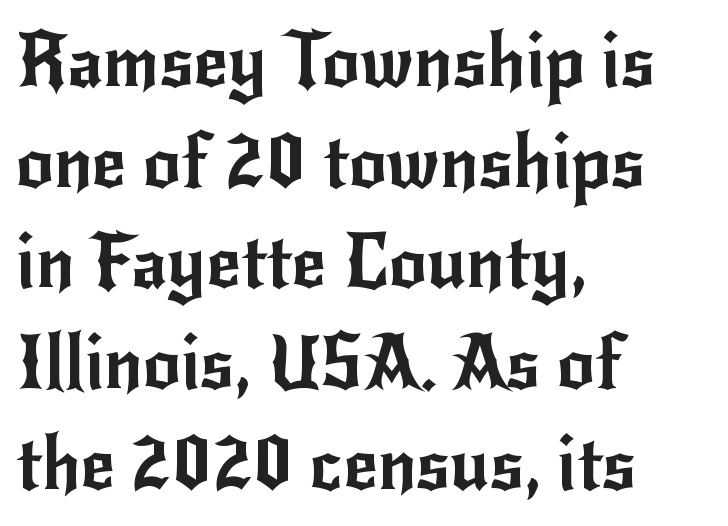
The image shows 74 px sans-serif type, upright; set left-aligned, normal line spacing (1.36x), normal letter spacing, not underlined; low stroke contrast and a small x-height.
